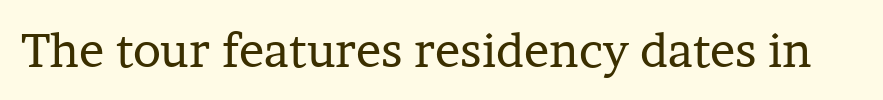
{"serif": "yes", "italic": "no", "bold": "no", "weight": "regular", "width": "normal", "stroke_contrast": "low", "x_height": "medium", "monospaced": "no", "underline": "no", "letter_spacing": "normal", "letter_spacing_em": 0.0, "glyph_px": 47}
